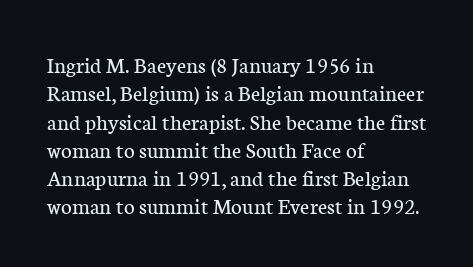
{"italic": "no", "bold": "no", "underline": "no", "align": "left", "line_spacing_ratio": 1.23, "letter_spacing": "normal", "letter_spacing_em": 0.0, "glyph_px": 23}
